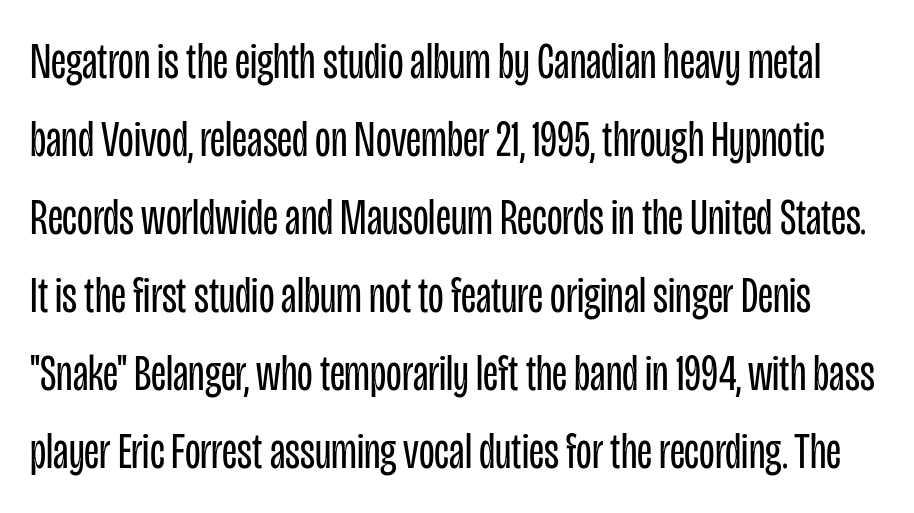
{"serif": "no", "italic": "no", "bold": "no", "weight": "regular", "width": "condensed", "stroke_contrast": "low", "x_height": "large", "monospaced": "no", "underline": "no", "line_spacing": "normal", "line_spacing_ratio": 1.53, "letter_spacing": "normal", "letter_spacing_em": 0.0, "glyph_px": 51}
